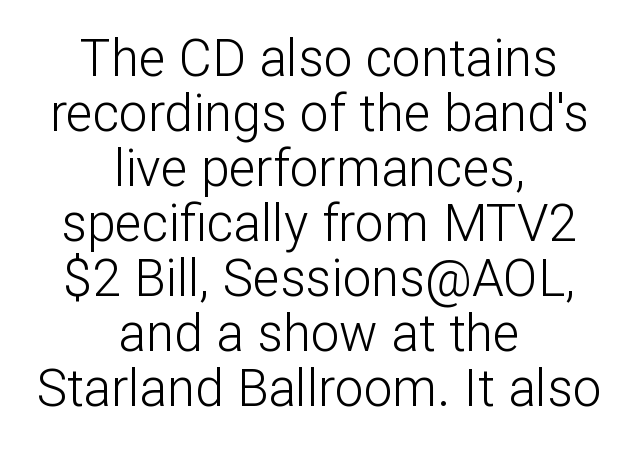
Q: Is the text bold? A: No.
Q: Is the text italic (slanted)? A: No, it is upright.
Q: Is the typeface a serif or a sans-serif typeface? A: Sans-serif.
Q: Is the text underlined? A: No.
Q: How is the paragraph aligned? A: Centered.
Q: Is the spacing between letters normal or unusually wide? A: Normal.
Q: Is the spacing between lines tight, normal or loose? A: Tight.
Q: Width (condensed, normal, or wide)? A: Normal.
Q: Stroke contrast? A: Low.
Q: x-height? A: Medium.
Q: Monospaced? A: No.
